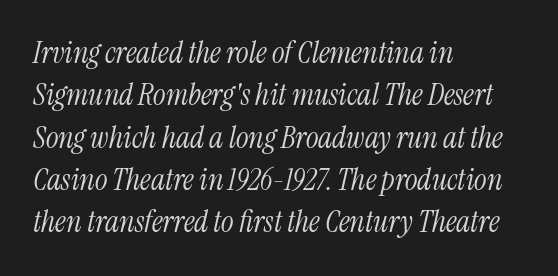
The lines in this sample share a left origin and differ only in where they stop. This sample has the flowing, uneven cadence of proportional lettering. The rendering shows small feet on the letterforms — a serif design. Compared with a typical body face, this is equally light or lighter still. Default kerning and tracking; the words read as compact shapes. Interline gaps are of average width in this sample.
